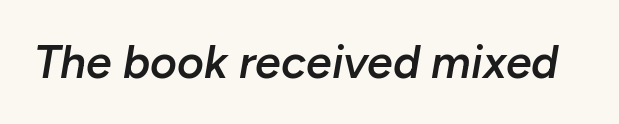
The image shows 46 px semibold type, italic (leaning right); set normal letter spacing, not underlined; low stroke contrast and a medium x-height.
